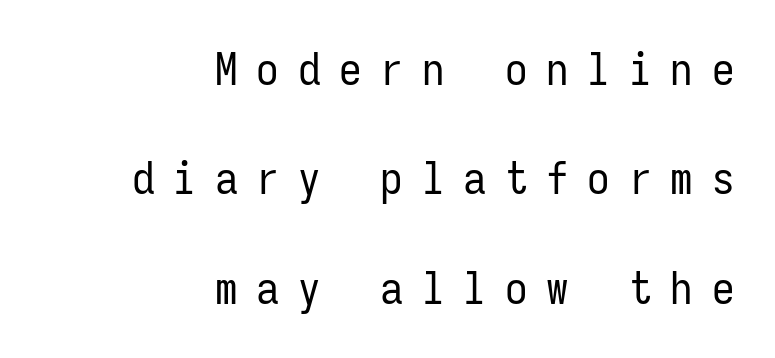
The image shows 45 px regular-weight, condensed sans-serif type, upright, monospaced; set right-aligned, loose line spacing (2.43x), unusually wide letter spacing (+0.42 em), not underlined; low stroke contrast and a medium x-height.
